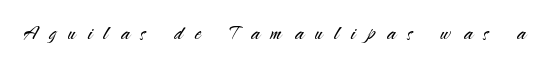
The image shows 25 px text type; set unusually wide letter spacing (+0.48 em), not underlined.
